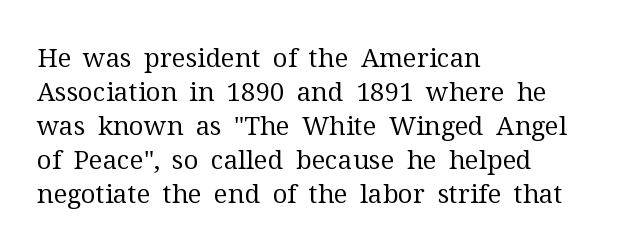
The image shows 26 px text type, upright; set left-aligned, normal line spacing (1.31x), normal letter spacing, not underlined.
